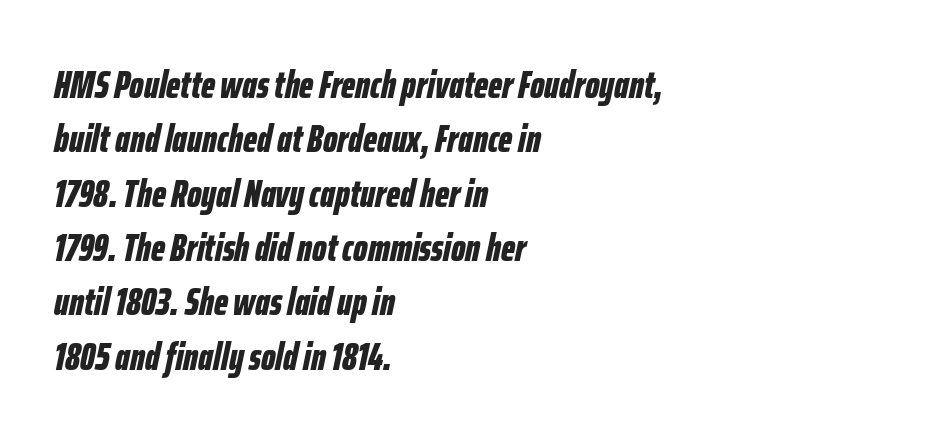
The image shows 38 px bold, condensed type, italic (leaning right); set left-aligned, normal line spacing (1.43x), normal letter spacing, not underlined; low stroke contrast and a medium x-height.
